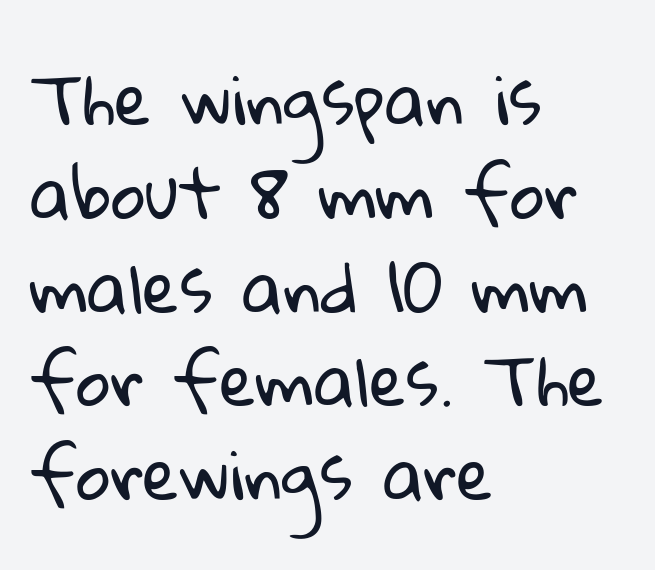
The image shows 67 px regular-weight sans-serif type; set left-aligned, normal line spacing (1.4x), normal letter spacing, not underlined; low stroke contrast and a medium x-height.
